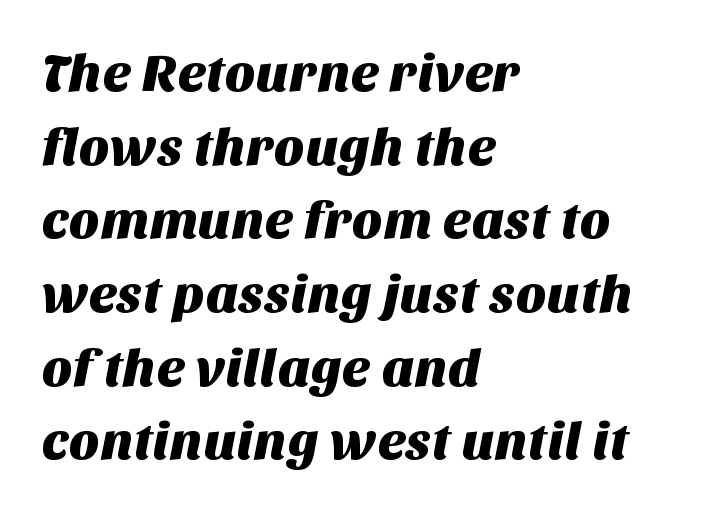
{"serif": "no", "width": "normal", "stroke_contrast": "medium", "x_height": "large", "monospaced": "no", "underline": "no", "align": "left", "line_spacing": "normal", "line_spacing_ratio": 1.39, "letter_spacing": "normal", "letter_spacing_em": 0.0, "glyph_px": 53}
